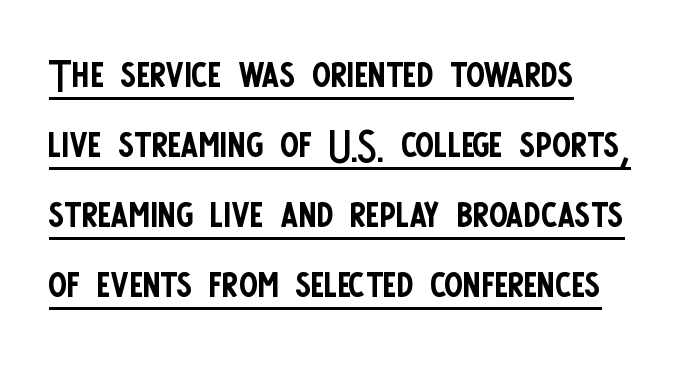
Q: Is the text bold? A: No.
Q: Is the text italic (slanted)? A: No, it is upright.
Q: Is the typeface a serif or a sans-serif typeface? A: Sans-serif.
Q: Is the text underlined? A: Yes.
Q: How is the paragraph aligned? A: Left-aligned.
Q: Is the spacing between letters normal or unusually wide? A: Normal.
Q: Is the spacing between lines tight, normal or loose? A: Normal.
Q: Width (condensed, normal, or wide)? A: Condensed.
Q: Stroke contrast? A: Low.
Q: x-height? A: Large.
Q: Monospaced? A: No.
